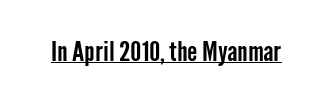
Q: Is the text italic (slanted)? A: No, it is upright.
Q: Is the text underlined? A: Yes.
Q: Is the spacing between letters normal or unusually wide? A: Normal.
